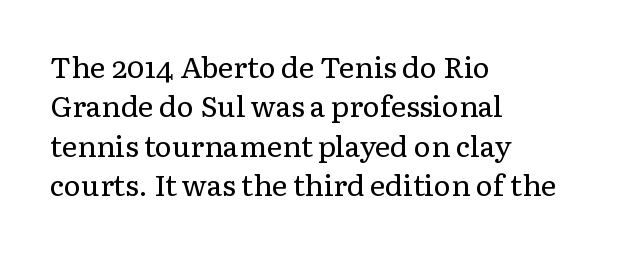
Honestly, the letter spacing is just normal — you wouldn't notice it. The block of text has a typical density, with ordinary space between rows. Check the space under the baseline: it is left empty. Vertical strokes here are truly vertical. A light-to-regular cut is what we see here.
